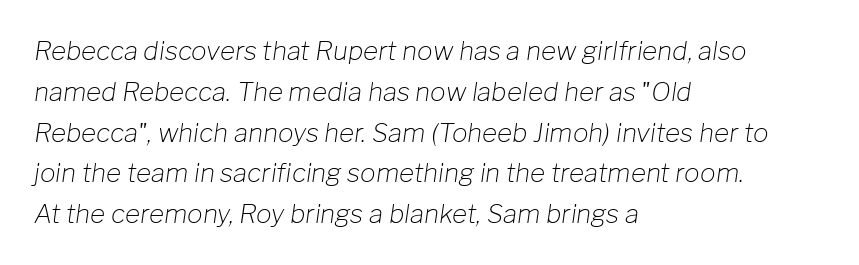
Q: Is the text bold? A: No.
Q: Is the text italic (slanted)? A: Yes, it leans right by about 8 degrees.
Q: Is the text underlined? A: No.
Q: How is the paragraph aligned? A: Left-aligned.
Q: Is the spacing between letters normal or unusually wide? A: Normal.
Q: Is the spacing between lines tight, normal or loose? A: Normal.
